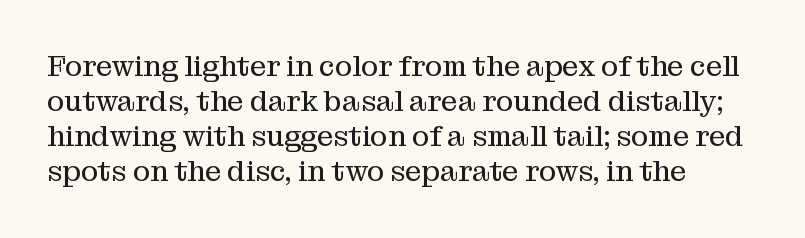
{"serif": "yes", "italic": "no", "bold": "no", "weight": "regular", "width": "normal", "stroke_contrast": "medium", "x_height": "medium", "monospaced": "no", "underline": "no", "align": "left", "line_spacing_ratio": 1.21, "letter_spacing": "normal", "letter_spacing_em": 0.0, "glyph_px": 29}
